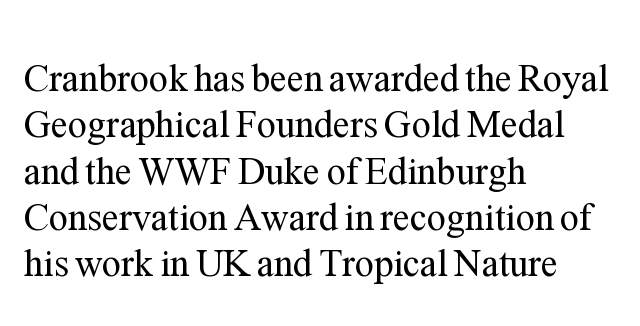
{"serif": "yes", "italic": "no", "bold": "no", "weight": "regular", "width": "normal", "stroke_contrast": "medium", "x_height": "medium", "monospaced": "no", "underline": "no", "align": "left", "line_spacing_ratio": 1.22, "letter_spacing": "normal", "letter_spacing_em": 0.0, "glyph_px": 38}
